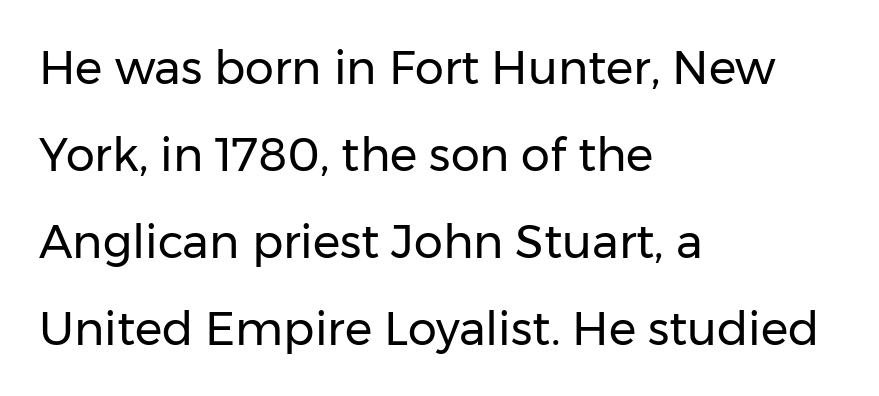
{"serif": "no", "italic": "no", "bold": "no", "weight": "regular", "width": "normal", "stroke_contrast": "low", "x_height": "medium", "monospaced": "no", "underline": "no", "align": "left", "line_spacing_ratio": 1.89, "letter_spacing": "normal", "letter_spacing_em": 0.0, "glyph_px": 46}
